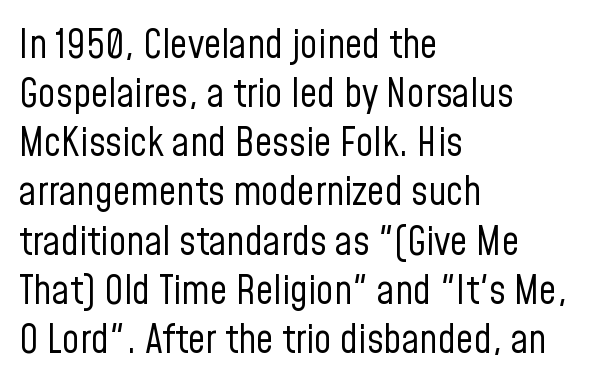
The image shows 39 px regular-weight, condensed sans-serif type, upright; set left-aligned, normal line spacing (1.26x), normal letter spacing, not underlined; low stroke contrast and a medium x-height.
